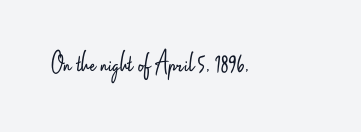
Glyph-to-glyph distance matches everyday printed text. Serifs: no, the terminals of the letterforms are clean. This sample has the flowing, uneven cadence of proportional lettering. Quick note: underline off.
